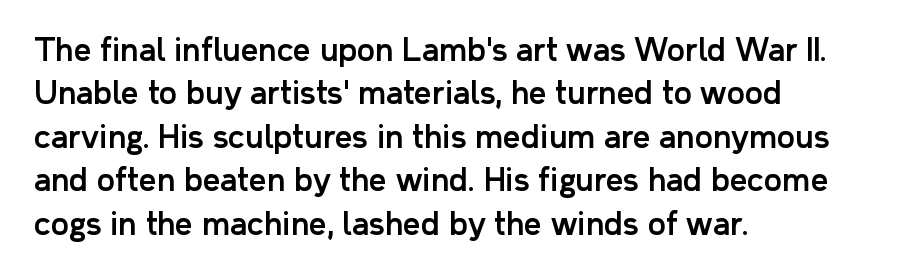
{"serif": "no", "italic": "no", "width": "normal", "stroke_contrast": "low", "x_height": "medium", "monospaced": "no", "underline": "no", "align": "left", "line_spacing": "normal", "line_spacing_ratio": 1.4, "letter_spacing": "normal", "letter_spacing_em": 0.0, "glyph_px": 31}
